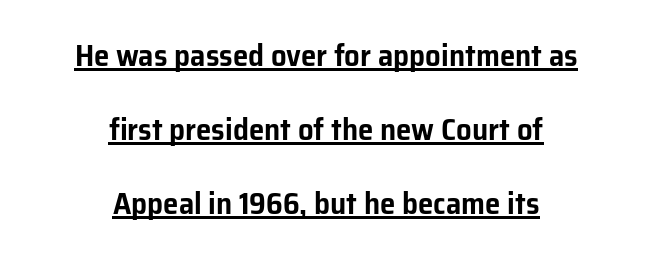
The image shows 31 px sans-serif type, upright; set centered, loose line spacing (2.38x), normal letter spacing, underlined; low stroke contrast and a medium x-height.
